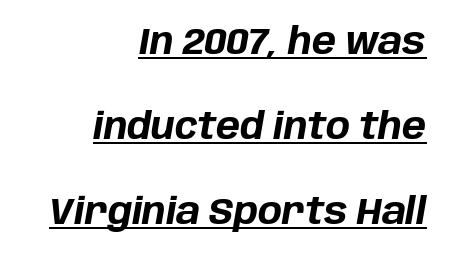
{"italic": "yes", "lean": "right", "slant_degrees": 10, "bold": "yes", "weight": "bold", "width": "normal", "stroke_contrast": "low", "x_height": "large", "monospaced": "no", "underline": "yes", "align": "right", "line_spacing": "loose", "line_spacing_ratio": 2.36, "letter_spacing": "normal", "letter_spacing_em": 0.0, "glyph_px": 36}
